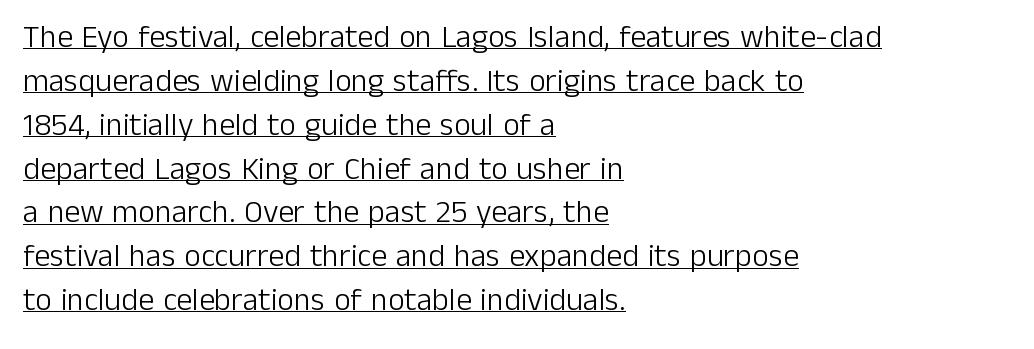
{"serif": "no", "italic": "no", "bold": "no", "weight": "light", "width": "normal", "stroke_contrast": "low", "x_height": "medium", "monospaced": "no", "underline": "yes", "align": "left", "line_spacing": "normal", "line_spacing_ratio": 1.37, "letter_spacing": "normal", "letter_spacing_em": 0.0, "glyph_px": 32}
